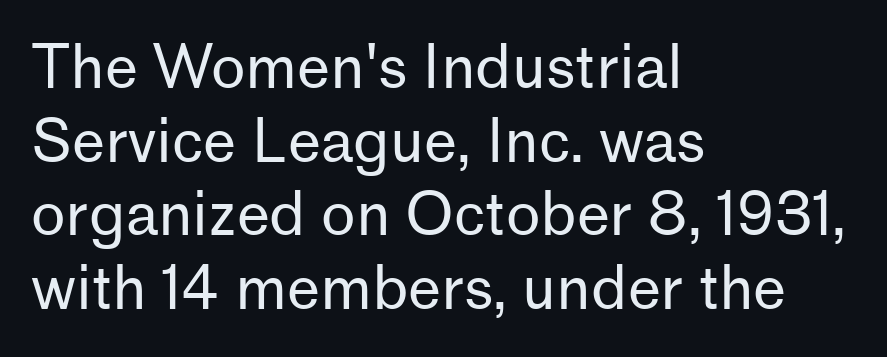
{"serif": "no", "italic": "no", "bold": "no", "weight": "regular", "width": "normal", "stroke_contrast": "low", "x_height": "medium", "monospaced": "no", "underline": "no", "align": "left", "line_spacing": "normal", "line_spacing_ratio": 1.25, "letter_spacing": "normal", "letter_spacing_em": 0.0, "glyph_px": 59}
